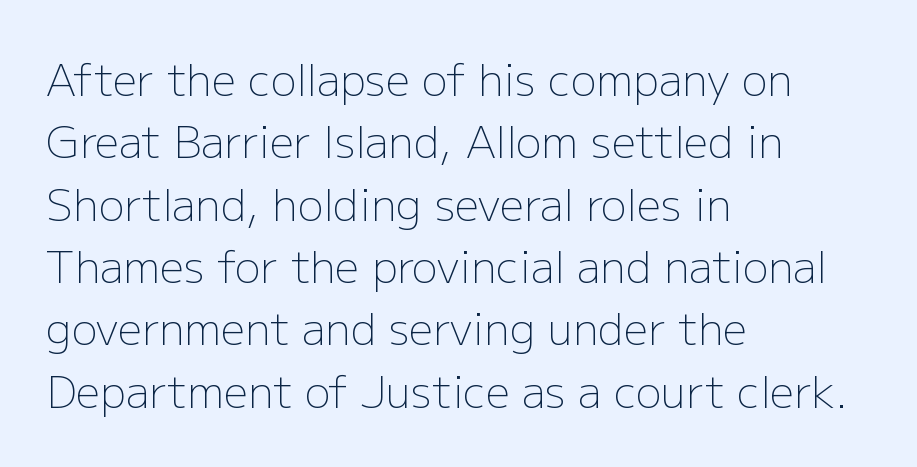
Q: Is the text bold? A: No.
Q: Is the text italic (slanted)? A: No, it is upright.
Q: Is the typeface a serif or a sans-serif typeface? A: Sans-serif.
Q: Is the text underlined? A: No.
Q: How is the paragraph aligned? A: Left-aligned.
Q: Is the spacing between letters normal or unusually wide? A: Normal.
Q: Is the spacing between lines tight, normal or loose? A: Normal.
Q: Width (condensed, normal, or wide)? A: Normal.
Q: Stroke contrast? A: Low.
Q: x-height? A: Medium.
Q: Monospaced? A: No.
